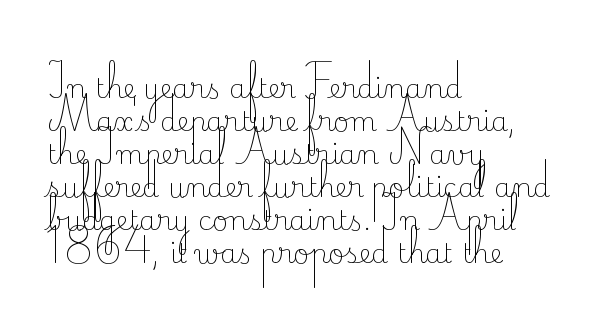
{"italic": "no", "bold": "no", "underline": "no", "align": "left", "line_spacing_ratio": 1.22, "letter_spacing": "normal", "letter_spacing_em": 0.0, "glyph_px": 27}
